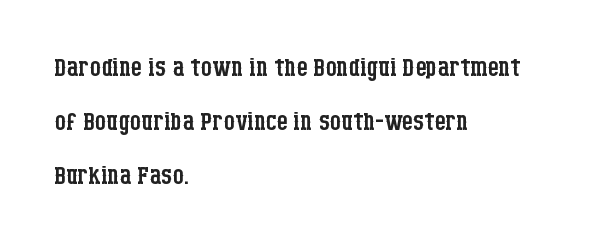
{"serif": "yes", "italic": "no", "bold": "no", "weight": "regular", "width": "condensed", "stroke_contrast": "low", "x_height": "large", "monospaced": "no", "underline": "no", "align": "left", "line_spacing": "normal", "line_spacing_ratio": 1.55, "letter_spacing": "normal", "letter_spacing_em": 0.0, "glyph_px": 35}
